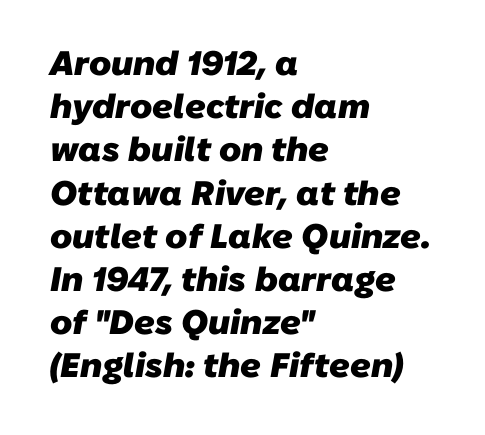
Q: Is the text bold? A: Yes.
Q: Is the typeface a serif or a sans-serif typeface? A: Sans-serif.
Q: Is the text underlined? A: No.
Q: How is the paragraph aligned? A: Left-aligned.
Q: Is the spacing between letters normal or unusually wide? A: Normal.
Q: Is the spacing between lines tight, normal or loose? A: Normal.
Q: Width (condensed, normal, or wide)? A: Normal.
Q: Stroke contrast? A: Low.
Q: x-height? A: Medium.
Q: Monospaced? A: No.
